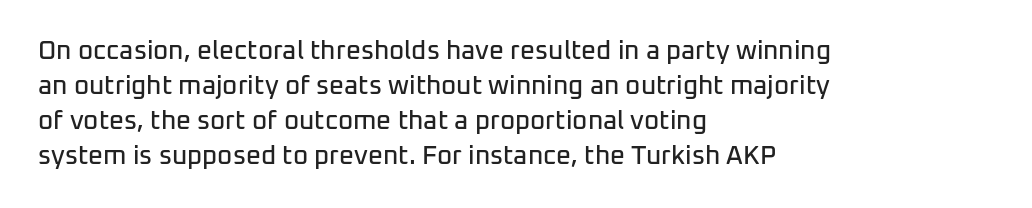
Q: Is the text italic (slanted)? A: No, it is upright.
Q: Is the text underlined? A: No.
Q: How is the paragraph aligned? A: Left-aligned.
Q: Is the spacing between letters normal or unusually wide? A: Normal.
Q: Is the spacing between lines tight, normal or loose? A: Normal.
